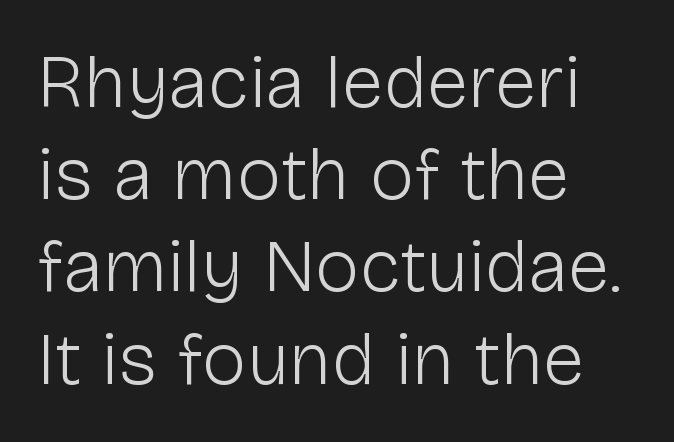
Q: Is the text bold? A: No.
Q: Is the text italic (slanted)? A: No, it is upright.
Q: Is the typeface a serif or a sans-serif typeface? A: Sans-serif.
Q: Is the text underlined? A: No.
Q: How is the paragraph aligned? A: Left-aligned.
Q: Is the spacing between letters normal or unusually wide? A: Normal.
Q: Width (condensed, normal, or wide)? A: Normal.
Q: Stroke contrast? A: Low.
Q: x-height? A: Medium.
Q: Monospaced? A: No.
